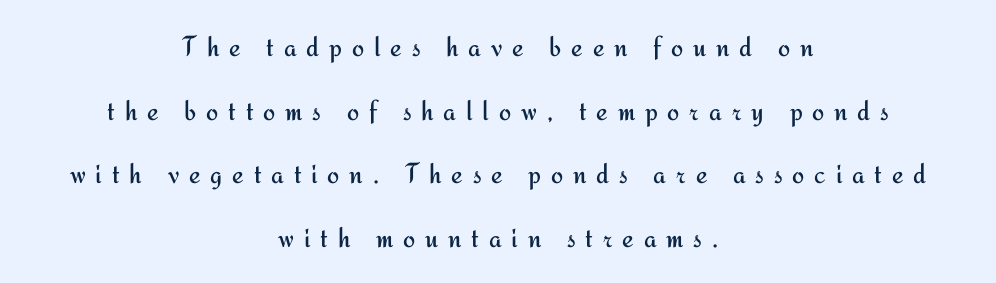
{"serif": "no", "italic": "no", "bold": "no", "weight": "regular", "width": "normal", "stroke_contrast": "medium", "x_height": "small", "monospaced": "no", "underline": "no", "align": "center", "line_spacing": "loose", "line_spacing_ratio": 2.19, "letter_spacing": "wide", "letter_spacing_em": 0.34, "glyph_px": 29}
